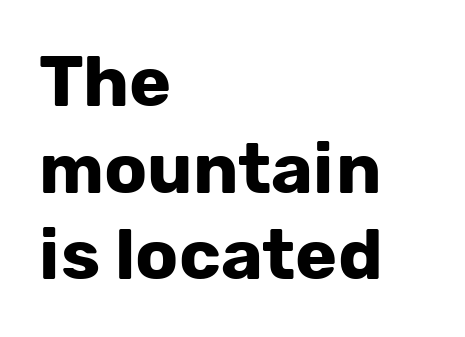
The image shows 71 px bold sans-serif type, upright; set left-aligned, line spacing 1.22x, normal letter spacing, not underlined; low stroke contrast and a medium x-height.
